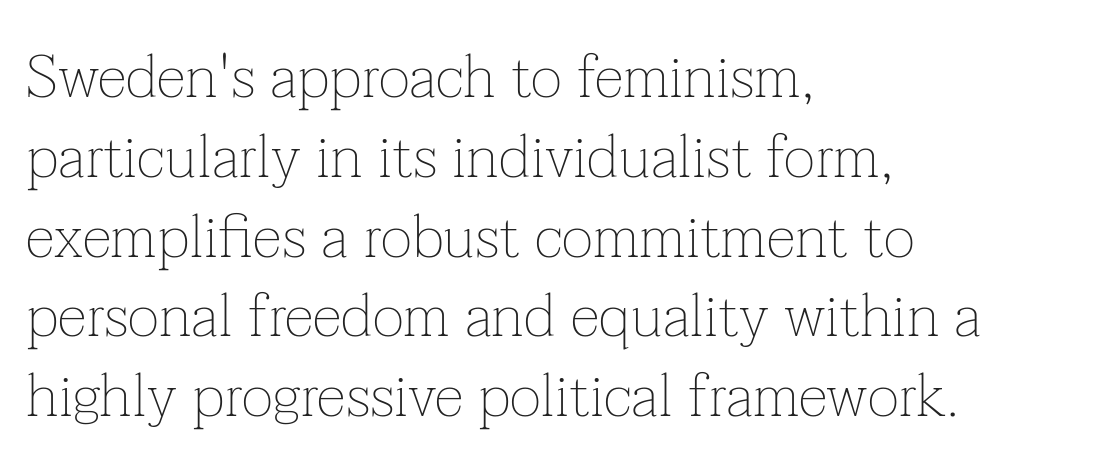
Q: Is the text bold? A: No.
Q: Is the text italic (slanted)? A: No, it is upright.
Q: Is the typeface a serif or a sans-serif typeface? A: Serif.
Q: Is the text underlined? A: No.
Q: How is the paragraph aligned? A: Left-aligned.
Q: Is the spacing between letters normal or unusually wide? A: Normal.
Q: Is the spacing between lines tight, normal or loose? A: Normal.
Q: Width (condensed, normal, or wide)? A: Normal.
Q: Stroke contrast? A: Low.
Q: x-height? A: Medium.
Q: Monospaced? A: No.
